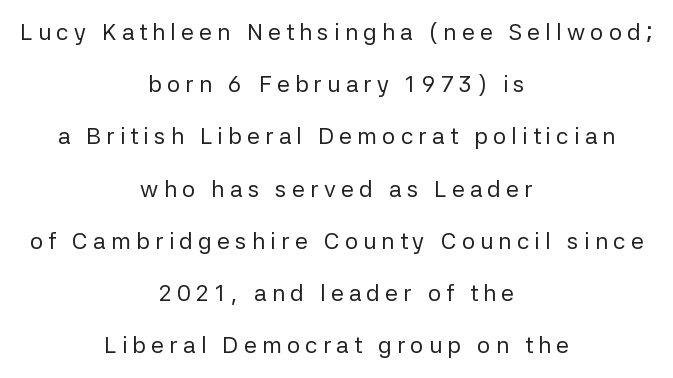
The image shows 23 px text type, upright; set centered, loose line spacing (2.27x), unusually wide letter spacing (+0.23 em), not underlined.
